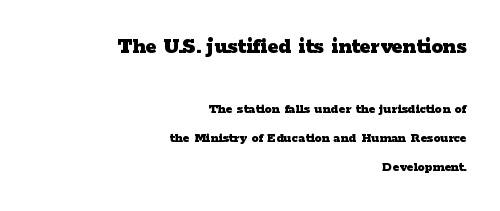
Q: Is the text bold? A: Yes.
Q: Is the text italic (slanted)? A: No, it is upright.
Q: Is the text underlined? A: No.
Q: How is the paragraph aligned? A: Right-aligned.
Q: Is the spacing between letters normal or unusually wide? A: Normal.
Q: Is the spacing between lines tight, normal or loose? A: Loose.
Q: Which block of text is set in a larger size, the first (top) or the second (bottom)? A: The first (top) one.
